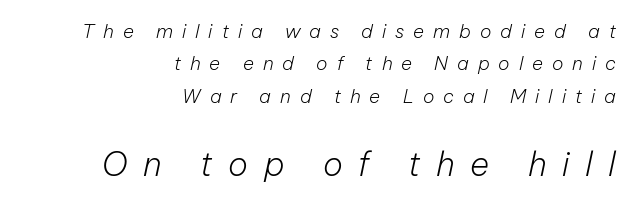
Q: Is the text bold? A: No.
Q: Is the text italic (slanted)? A: Yes, it leans right by about 12 degrees.
Q: Is the text underlined? A: No.
Q: How is the paragraph aligned? A: Right-aligned.
Q: Is the spacing between letters normal or unusually wide? A: Unusually wide.
Q: Which block of text is set in a larger size, the first (top) or the second (bottom)? A: The second (bottom) one.
Q: Width (condensed, normal, or wide)? A: Normal.
Q: Stroke contrast? A: Low.
Q: x-height? A: Medium.
Q: Monospaced? A: No.
